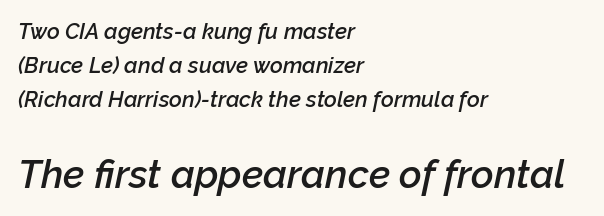
The image shows 39 px semibold type, italic (leaning right); set left-aligned, normal line spacing (1.54x), normal letter spacing, not underlined; the second (bottom) block is 1.77x larger; low stroke contrast and a medium x-height.
